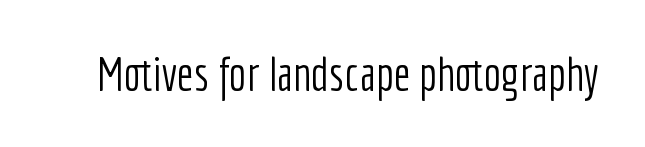
Q: Is the text bold? A: No.
Q: Is the text italic (slanted)? A: No, it is upright.
Q: Is the typeface a serif or a sans-serif typeface? A: Sans-serif.
Q: Is the text underlined? A: No.
Q: Is the spacing between letters normal or unusually wide? A: Normal.
Q: Width (condensed, normal, or wide)? A: Condensed.
Q: Stroke contrast? A: Low.
Q: x-height? A: Medium.
Q: Monospaced? A: No.
